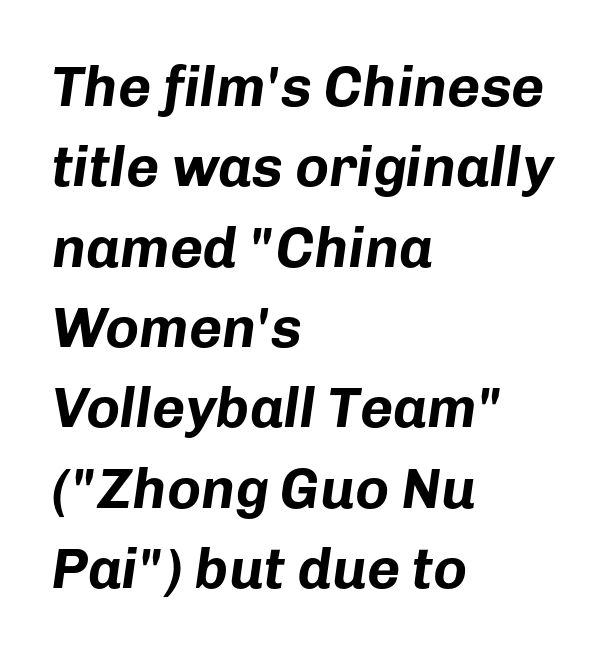
The image shows 57 px bold type, italic (leaning right); set left-aligned, normal line spacing (1.41x), normal letter spacing, not underlined; low stroke contrast and a medium x-height.
